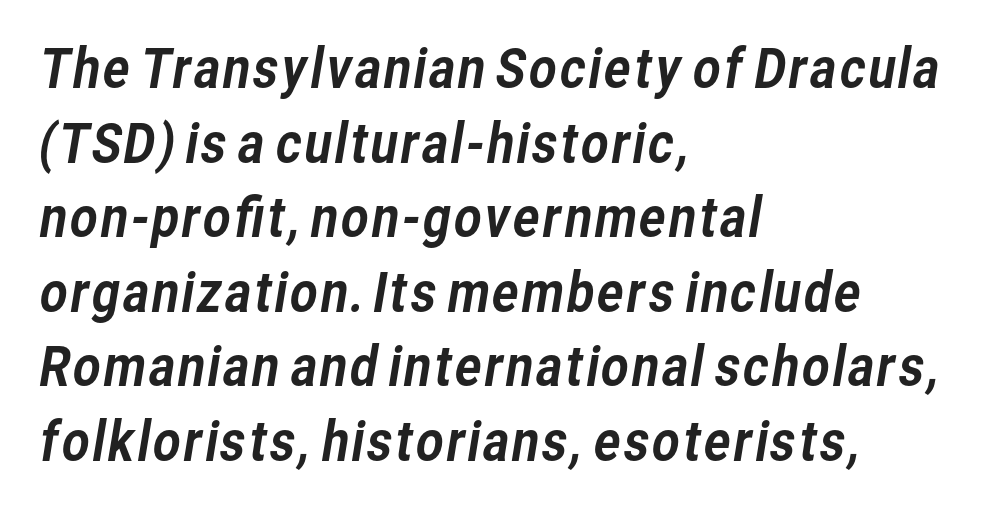
Q: Is the typeface a serif or a sans-serif typeface? A: Sans-serif.
Q: Is the text underlined? A: No.
Q: How is the paragraph aligned? A: Left-aligned.
Q: Is the spacing between letters normal or unusually wide? A: Normal.
Q: Is the spacing between lines tight, normal or loose? A: Normal.
Q: Width (condensed, normal, or wide)? A: Normal.
Q: Stroke contrast? A: Low.
Q: x-height? A: Medium.
Q: Monospaced? A: No.
